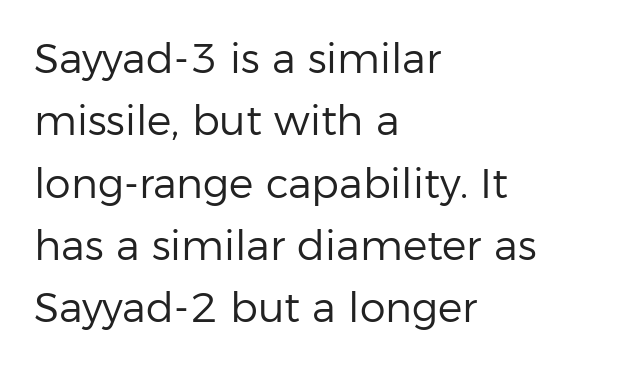
The image shows 41 px regular-weight sans-serif type, upright; set left-aligned, normal line spacing (1.52x), normal letter spacing, not underlined; low stroke contrast and a medium x-height.
